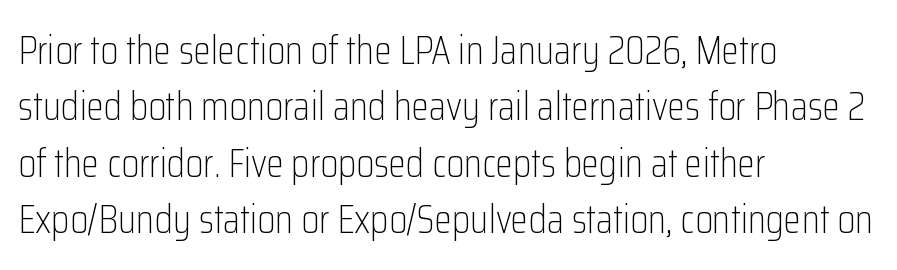
Q: Is the text bold? A: No.
Q: Is the text italic (slanted)? A: No, it is upright.
Q: Is the typeface a serif or a sans-serif typeface? A: Sans-serif.
Q: Is the text underlined? A: No.
Q: How is the paragraph aligned? A: Left-aligned.
Q: Is the spacing between letters normal or unusually wide? A: Normal.
Q: Is the spacing between lines tight, normal or loose? A: Normal.
Q: Width (condensed, normal, or wide)? A: Condensed.
Q: Stroke contrast? A: Low.
Q: x-height? A: Medium.
Q: Monospaced? A: No.
